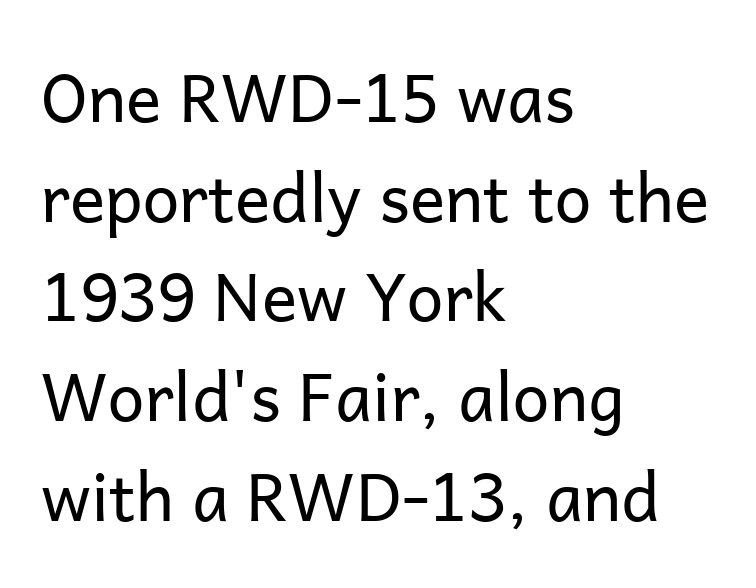
Teacher's note: observe the even left margin — that is flush-left alignment. The letters look calm and open, with moderate or lighter stems. Look at the tracking — it's just the regular setting, nothing added. The passage shown is typeset with a sans-serif family. This is roman type, the default non-slanted kind. Horizontal bands of white between lines are of average thickness.
